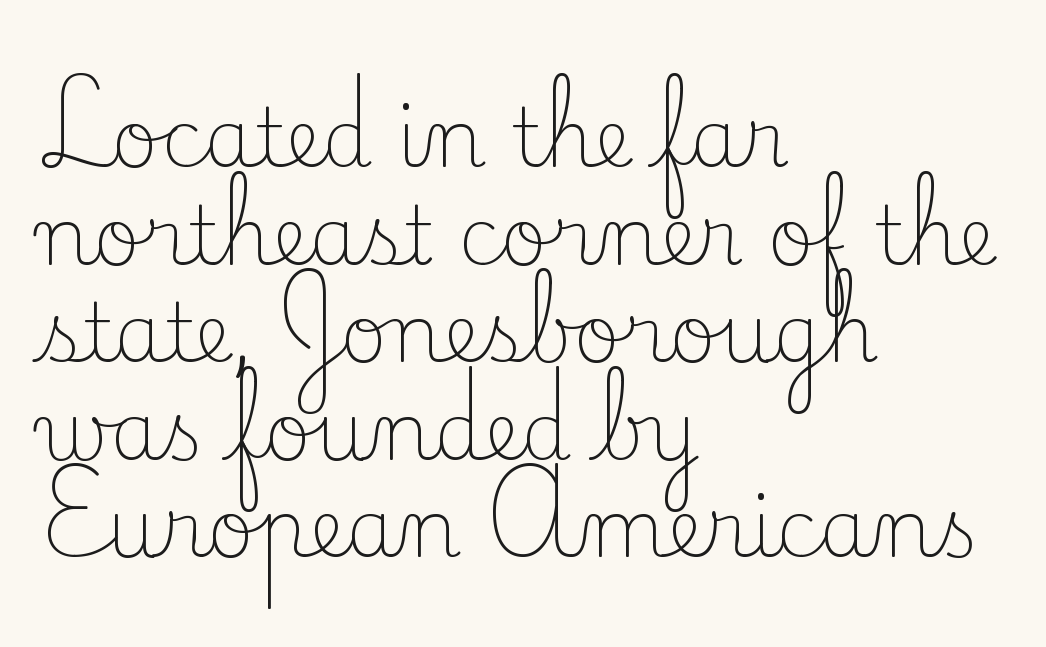
{"serif": "yes", "italic": "no", "bold": "no", "weight": "light", "width": "normal", "stroke_contrast": "low", "x_height": "small", "monospaced": "no", "underline": "no", "align": "left", "line_spacing_ratio": 1.22, "letter_spacing": "normal", "letter_spacing_em": 0.0, "glyph_px": 80}
